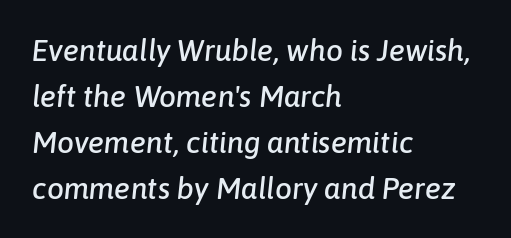
Q: Is the text italic (slanted)? A: Yes, it leans right by about 6 degrees.
Q: Is the text underlined? A: No.
Q: How is the paragraph aligned? A: Left-aligned.
Q: Is the spacing between letters normal or unusually wide? A: Normal.
Q: Is the spacing between lines tight, normal or loose? A: Normal.
Q: Width (condensed, normal, or wide)? A: Normal.
Q: Stroke contrast? A: Low.
Q: x-height? A: Medium.
Q: Monospaced? A: No.
